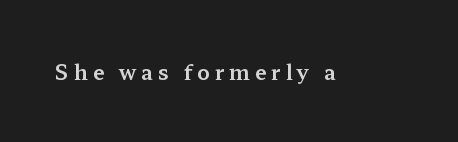
Unmarked baselines from the first word to the last. The gaps between neighbouring characters are conspicuously large. Notice how the stems are strictly vertical — no italics here.
